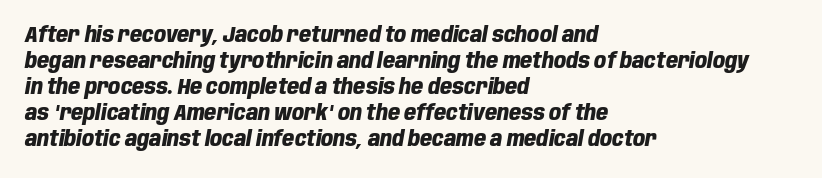
The image shows 21 px bold type, italic (leaning right); set left-aligned, line spacing 1.24x, normal letter spacing, not underlined.
